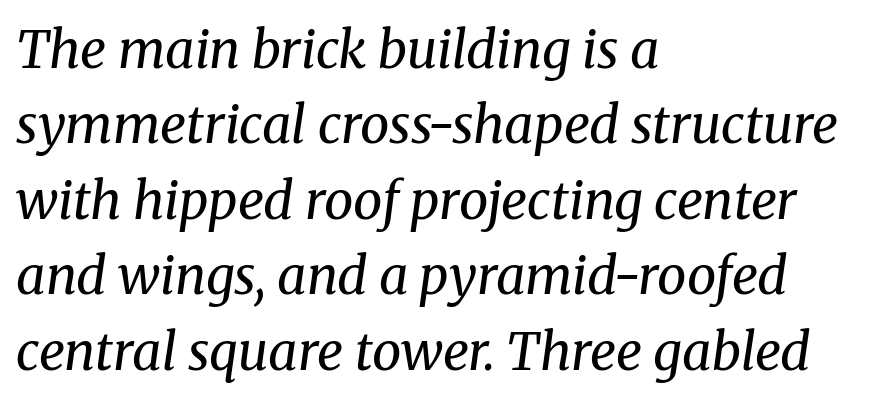
The image shows 52 px regular-weight serif type, italic (leaning right); set left-aligned, normal line spacing (1.45x), normal letter spacing, not underlined; medium stroke contrast and a medium x-height.
